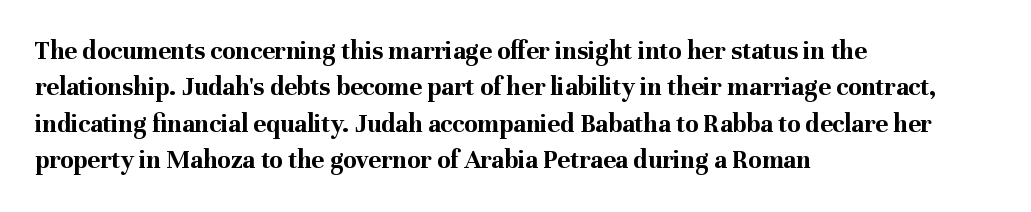
Q: Is the text bold? A: Yes.
Q: Is the text italic (slanted)? A: No, it is upright.
Q: Is the text underlined? A: No.
Q: How is the paragraph aligned? A: Left-aligned.
Q: Is the spacing between letters normal or unusually wide? A: Normal.
Q: Is the spacing between lines tight, normal or loose? A: Normal.
